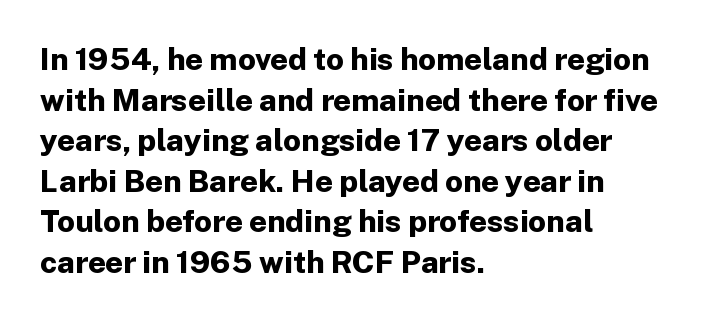
{"serif": "no", "italic": "no", "bold": "yes", "weight": "bold", "width": "normal", "stroke_contrast": "low", "x_height": "medium", "monospaced": "no", "underline": "no", "align": "left", "line_spacing": "normal", "line_spacing_ratio": 1.31, "letter_spacing": "normal", "letter_spacing_em": 0.0, "glyph_px": 31}
